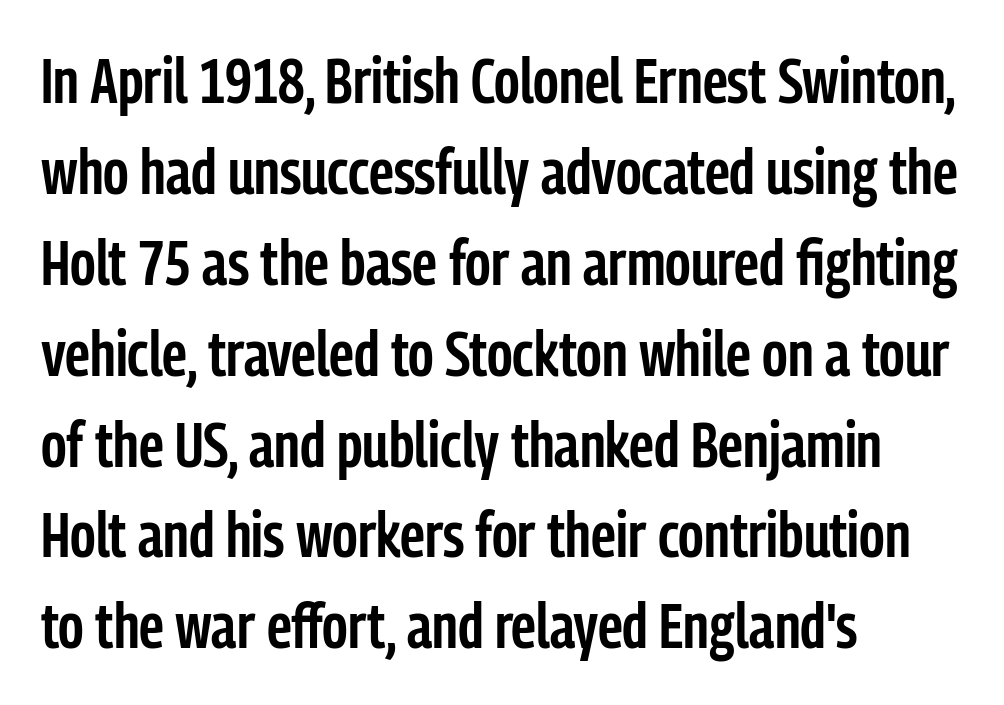
Descender tails drop into unmarked territory. Typographically, this falls in the sans-serif category. No extra tracking has been applied to these lines. Horizontal bands of white between lines are of average thickness. As a designer I'd log this as weight 600, semibold. The paragraph has a hard left edge and a soft right edge.
